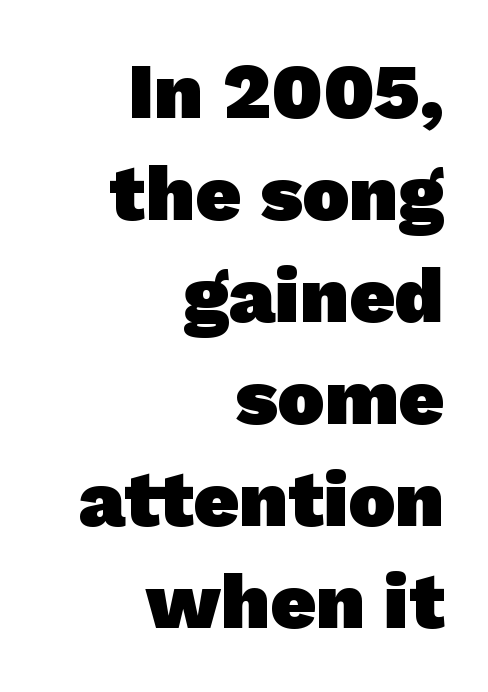
Q: Is the text bold? A: Yes.
Q: Is the typeface a serif or a sans-serif typeface? A: Sans-serif.
Q: Is the text underlined? A: No.
Q: How is the paragraph aligned? A: Right-aligned.
Q: Is the spacing between letters normal or unusually wide? A: Normal.
Q: Is the spacing between lines tight, normal or loose? A: Normal.
Q: Width (condensed, normal, or wide)? A: Normal.
Q: Stroke contrast? A: Low.
Q: x-height? A: Medium.
Q: Monospaced? A: No.
